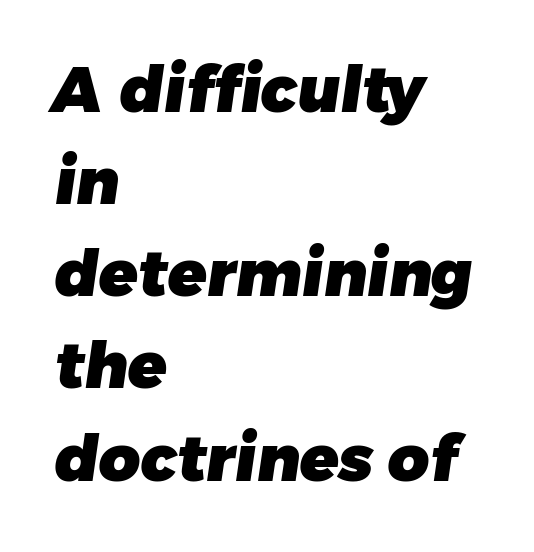
Q: Is the text bold? A: Yes.
Q: Is the typeface a serif or a sans-serif typeface? A: Sans-serif.
Q: Is the text underlined? A: No.
Q: How is the paragraph aligned? A: Left-aligned.
Q: Is the spacing between letters normal or unusually wide? A: Normal.
Q: Is the spacing between lines tight, normal or loose? A: Normal.
Q: Width (condensed, normal, or wide)? A: Normal.
Q: Stroke contrast? A: Low.
Q: x-height? A: Medium.
Q: Monospaced? A: No.
